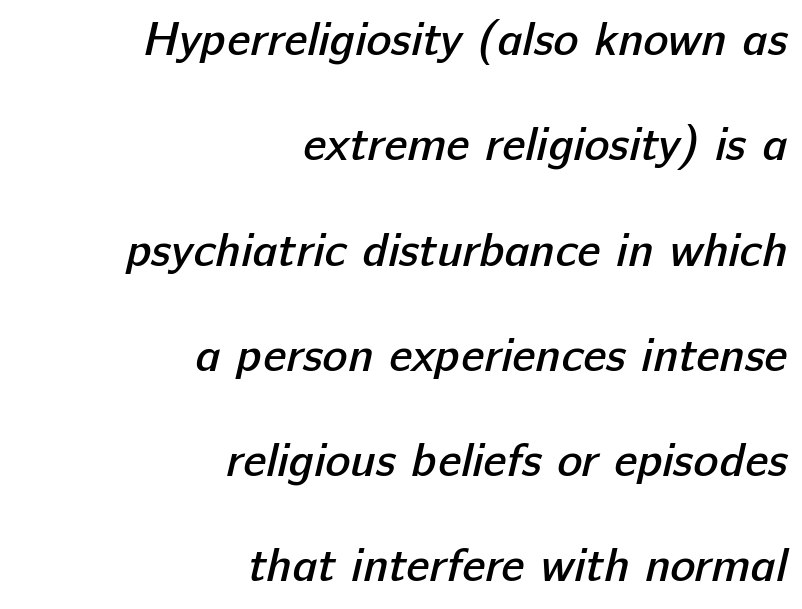
The image shows 47 px semibold sans-serif type; set right-aligned, loose line spacing (2.24x), normal letter spacing, not underlined; low stroke contrast and a medium x-height.
